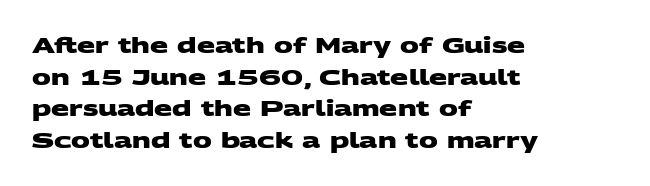
The image shows 21 px bold type; set left-aligned, normal line spacing (1.51x), normal letter spacing, not underlined.
